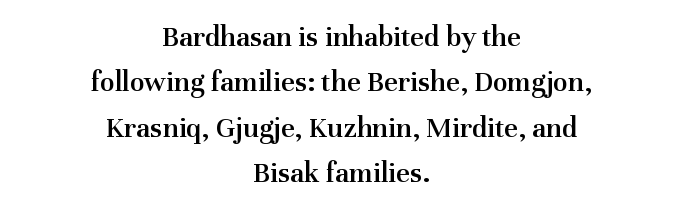
Look at the stroke-to-counter ratio: somewhat heavy, a semibold. Just letters on the line, the space beneath them empty. Spacing verdict: proportional, widths tailored to each character. Each word holds together tightly as a unit, with standard inter-letter gaps. Each letter's strokes conclude with small projecting serifs. A roman cut, with each character standing at attention.
